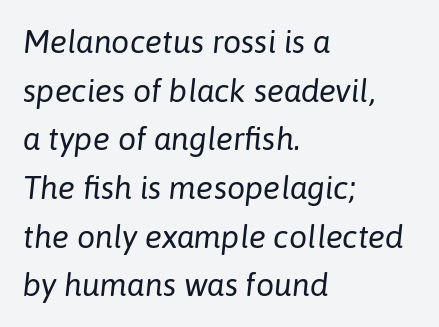
{"italic": "yes", "lean": "right", "slant_degrees": 6, "bold": "no", "weight": "regular", "width": "normal", "stroke_contrast": "low", "x_height": "medium", "monospaced": "no", "underline": "no", "align": "left", "line_spacing": "normal", "line_spacing_ratio": 1.52, "letter_spacing": "normal", "letter_spacing_em": 0.0, "glyph_px": 32}
